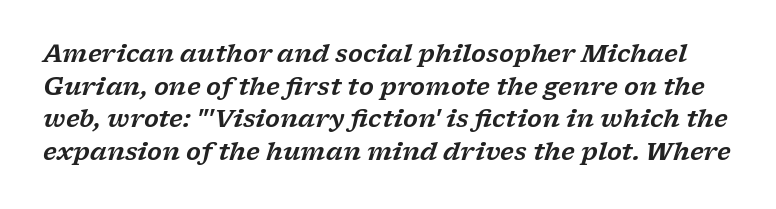
{"italic": "yes", "lean": "right", "slant_degrees": 17, "underline": "no", "line_spacing": "normal", "line_spacing_ratio": 1.36, "letter_spacing": "normal", "letter_spacing_em": 0.0, "glyph_px": 24}
